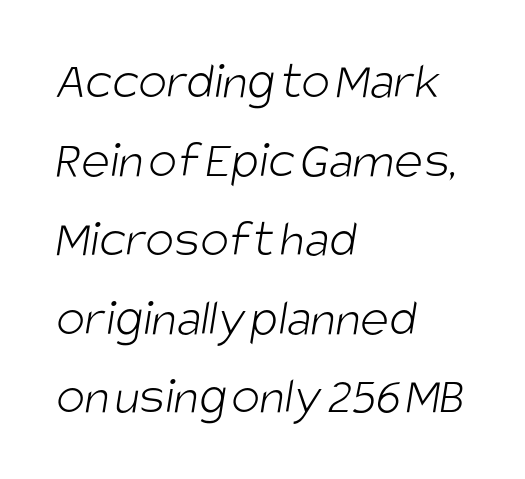
{"serif": "no", "bold": "no", "weight": "light", "width": "condensed", "stroke_contrast": "low", "x_height": "large", "monospaced": "no", "underline": "no", "align": "left", "line_spacing": "normal", "line_spacing_ratio": 1.46, "letter_spacing": "normal", "letter_spacing_em": 0.0, "glyph_px": 54}
